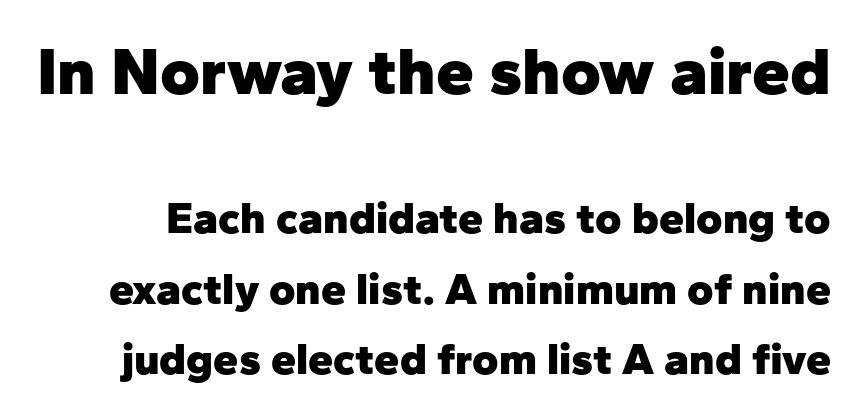
Q: Is the text bold? A: Yes.
Q: Is the text italic (slanted)? A: No, it is upright.
Q: Is the typeface a serif or a sans-serif typeface? A: Sans-serif.
Q: Is the text underlined? A: No.
Q: Is the spacing between letters normal or unusually wide? A: Normal.
Q: Is the spacing between lines tight, normal or loose? A: Normal.
Q: Which block of text is set in a larger size, the first (top) or the second (bottom)? A: The first (top) one.
Q: Width (condensed, normal, or wide)? A: Normal.
Q: Stroke contrast? A: Low.
Q: x-height? A: Medium.
Q: Monospaced? A: No.
